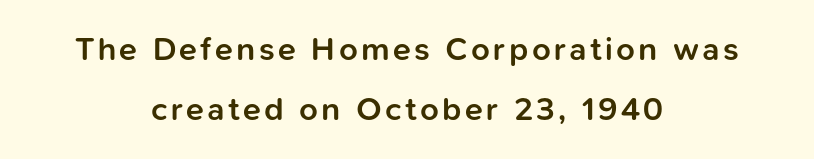
The image shows 33 px semibold sans-serif type, upright; set centered, line spacing 1.82x, not underlined; low stroke contrast and a medium x-height.
